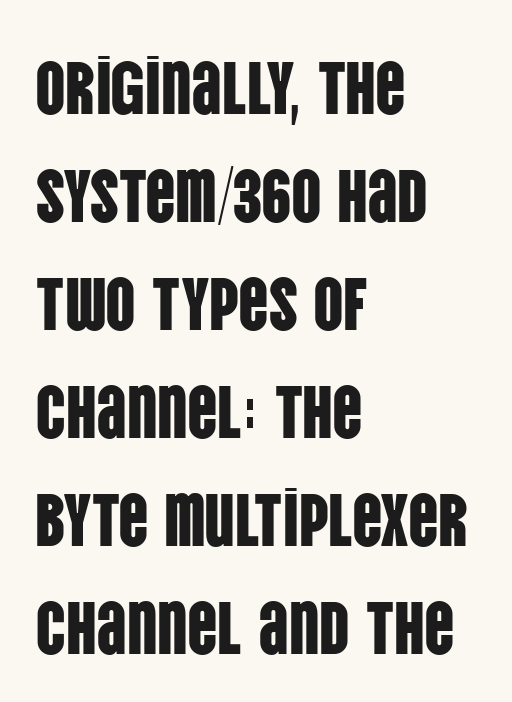
What stands out about the letter spacing? Nothing — it is the standard amount. Each letter keeps its own natural width here, so spacing adapts to shape. Baseline-to-baseline distance is the conventional proportion of letter height. Layout note: lines flush left.
